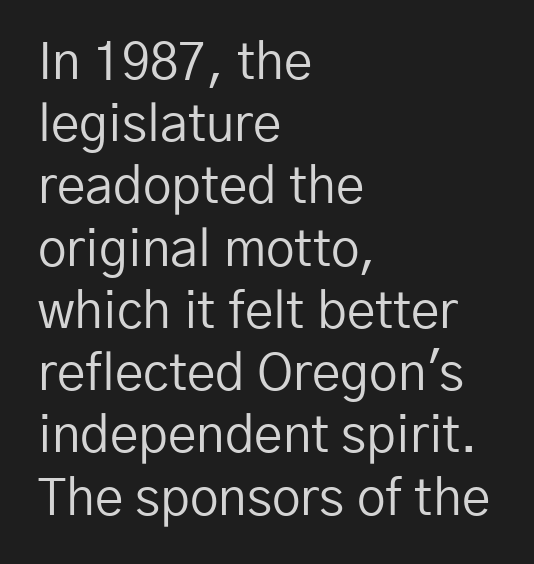
Q: Is the text bold? A: No.
Q: Is the text italic (slanted)? A: No, it is upright.
Q: Is the typeface a serif or a sans-serif typeface? A: Sans-serif.
Q: Is the text underlined? A: No.
Q: How is the paragraph aligned? A: Left-aligned.
Q: Is the spacing between letters normal or unusually wide? A: Normal.
Q: Width (condensed, normal, or wide)? A: Normal.
Q: Stroke contrast? A: Low.
Q: x-height? A: Medium.
Q: Monospaced? A: No.
